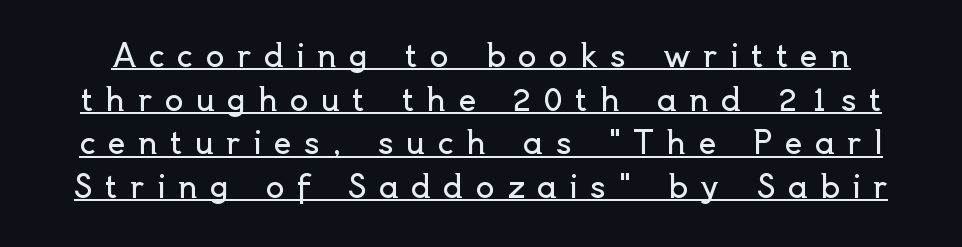
{"serif": "no", "italic": "no", "bold": "no", "weight": "regular", "width": "normal", "x_height": "small", "monospaced": "no", "underline": "yes", "line_spacing": "normal", "line_spacing_ratio": 1.41, "letter_spacing": "wide", "letter_spacing_em": 0.4, "glyph_px": 31}
